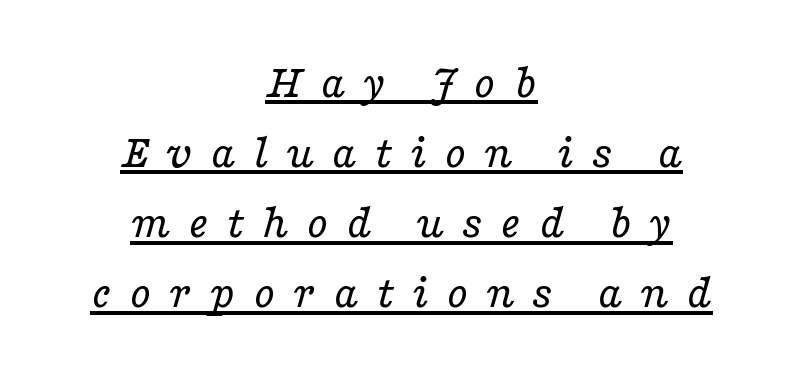
{"serif": "yes", "italic": "yes", "lean": "right", "slant_degrees": 16, "bold": "no", "weight": "regular", "width": "wide", "stroke_contrast": "low", "x_height": "medium", "monospaced": "no", "underline": "yes", "align": "center", "line_spacing": "normal", "line_spacing_ratio": 1.43, "letter_spacing": "wide", "letter_spacing_em": 0.35, "glyph_px": 49}
